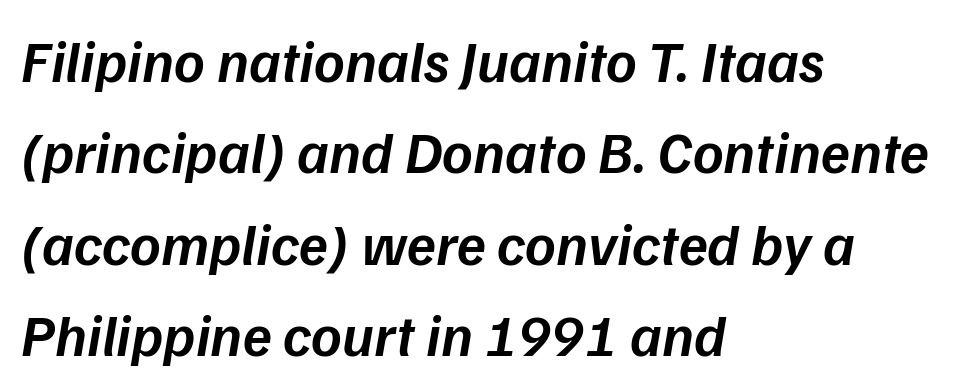
Q: Is the text bold? A: Semi-bold.
Q: Is the text italic (slanted)? A: Yes, it leans right by about 9 degrees.
Q: Is the text underlined? A: No.
Q: How is the paragraph aligned? A: Left-aligned.
Q: Is the spacing between letters normal or unusually wide? A: Normal.
Q: Is the spacing between lines tight, normal or loose? A: Normal.
Q: Width (condensed, normal, or wide)? A: Normal.
Q: Stroke contrast? A: Low.
Q: x-height? A: Medium.
Q: Monospaced? A: No.
